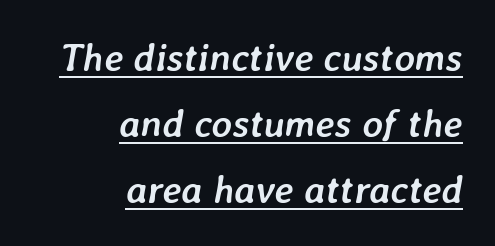
Q: Is the text bold? A: Yes.
Q: Is the text italic (slanted)? A: Yes, it leans right by about 7 degrees.
Q: Is the text underlined? A: Yes.
Q: How is the paragraph aligned? A: Right-aligned.
Q: Is the spacing between letters normal or unusually wide? A: Normal.
Q: Is the spacing between lines tight, normal or loose? A: Normal.
Q: Width (condensed, normal, or wide)? A: Normal.
Q: Stroke contrast? A: Low.
Q: x-height? A: Medium.
Q: Monospaced? A: No.
